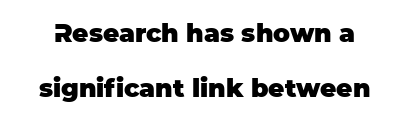
Q: Is the text bold? A: Yes.
Q: Is the text italic (slanted)? A: No, it is upright.
Q: Is the text underlined? A: No.
Q: Is the spacing between letters normal or unusually wide? A: Normal.
Q: Is the spacing between lines tight, normal or loose? A: Loose.
